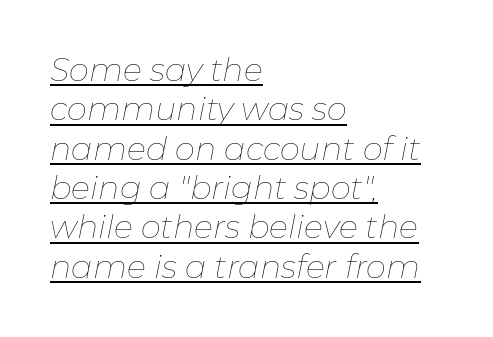
The image shows 32 px thin type, italic (leaning right); set left-aligned, line spacing 1.23x, normal letter spacing, underlined; low stroke contrast and a medium x-height.
